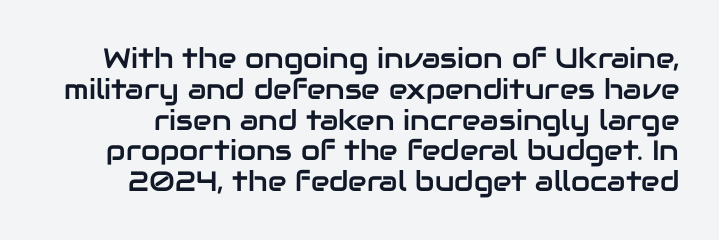
Q: Is the text italic (slanted)? A: No, it is upright.
Q: Is the typeface a serif or a sans-serif typeface? A: Sans-serif.
Q: Is the text underlined? A: No.
Q: Is the spacing between letters normal or unusually wide? A: Normal.
Q: Is the spacing between lines tight, normal or loose? A: Tight.
Q: Width (condensed, normal, or wide)? A: Normal.
Q: Stroke contrast? A: Low.
Q: x-height? A: Medium.
Q: Monospaced? A: No.
